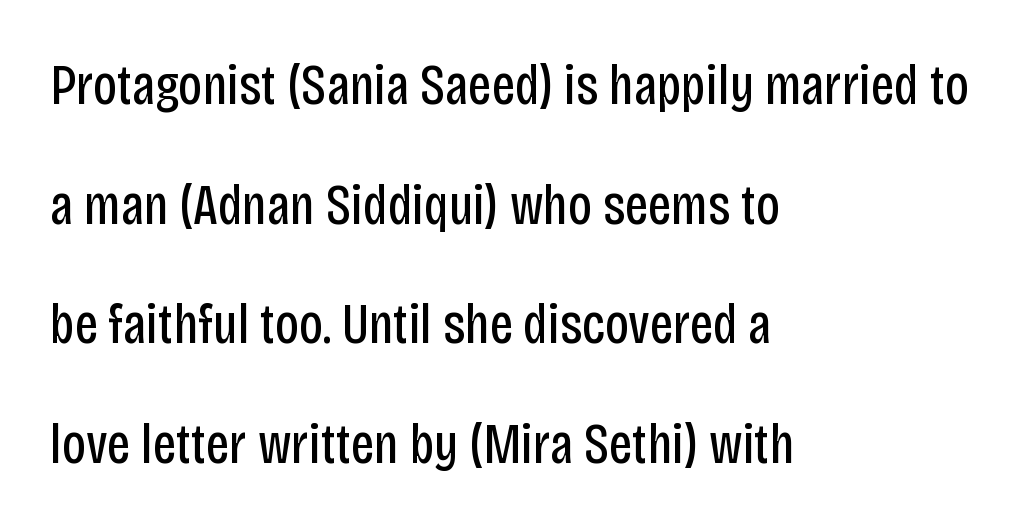
The image shows 57 px regular-weight, condensed sans-serif type, upright; set left-aligned, loose line spacing (2.1x), normal letter spacing, not underlined; low stroke contrast and a large x-height.
